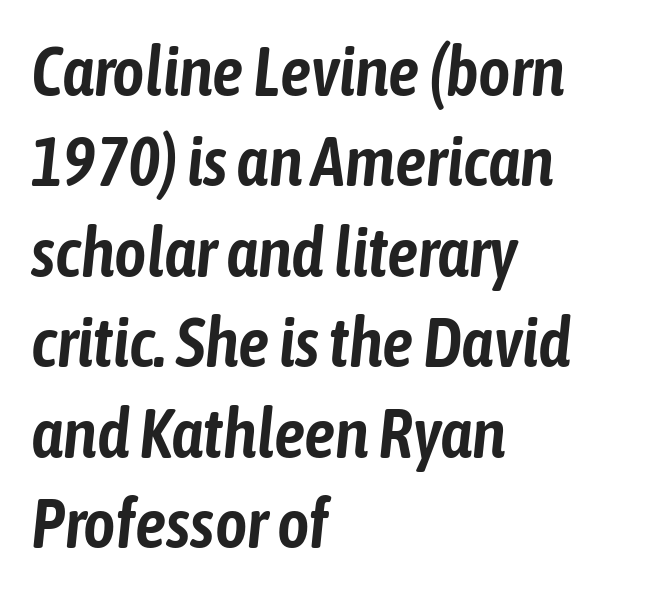
Compared with ordinary roman type, these characters are visibly tilted. Note the varied advance widths — an 'i' is clearly narrower than an 'm'. The rows are spaced the way most documents space them. The text block is weighted toward the left margin, trailing off unevenly rightward.
